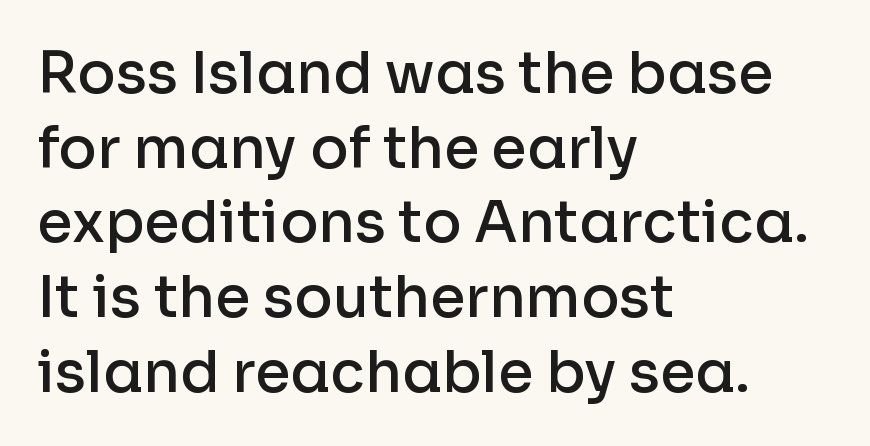
The image shows 57 px semibold sans-serif type, upright; set left-aligned, normal line spacing (1.31x), normal letter spacing, not underlined; low stroke contrast and a medium x-height.
